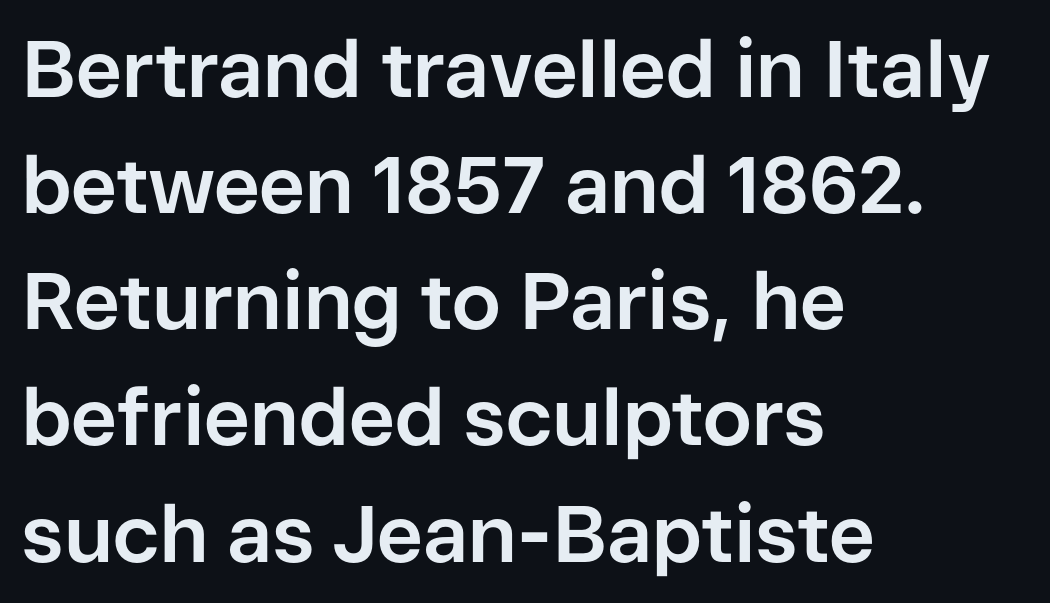
{"serif": "no", "italic": "no", "bold": "yes", "weight": "bold", "width": "normal", "stroke_contrast": "low", "x_height": "medium", "monospaced": "no", "underline": "no", "align": "left", "line_spacing": "normal", "line_spacing_ratio": 1.47, "letter_spacing": "normal", "letter_spacing_em": 0.0, "glyph_px": 79}
